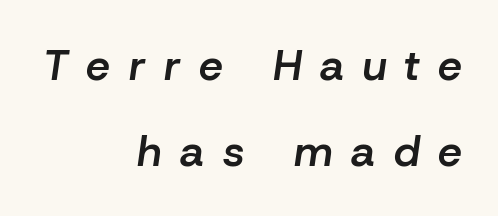
{"italic": "yes", "lean": "right", "slant_degrees": 8, "bold": "semi", "weight": "semibold", "width": "normal", "stroke_contrast": "low", "x_height": "medium", "monospaced": "no", "underline": "no", "align": "right", "line_spacing": "loose", "line_spacing_ratio": 2.0, "letter_spacing": "wide", "letter_spacing_em": 0.43, "glyph_px": 43}
